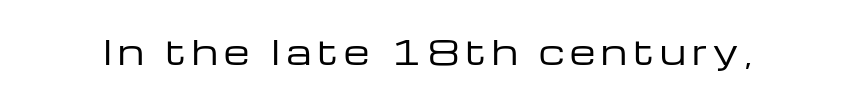
Q: Is the text bold? A: No.
Q: Is the text italic (slanted)? A: No, it is upright.
Q: Is the typeface a serif or a sans-serif typeface? A: Sans-serif.
Q: Is the text underlined? A: No.
Q: Width (condensed, normal, or wide)? A: Wide.
Q: Stroke contrast? A: Low.
Q: x-height? A: Medium.
Q: Monospaced? A: No.
